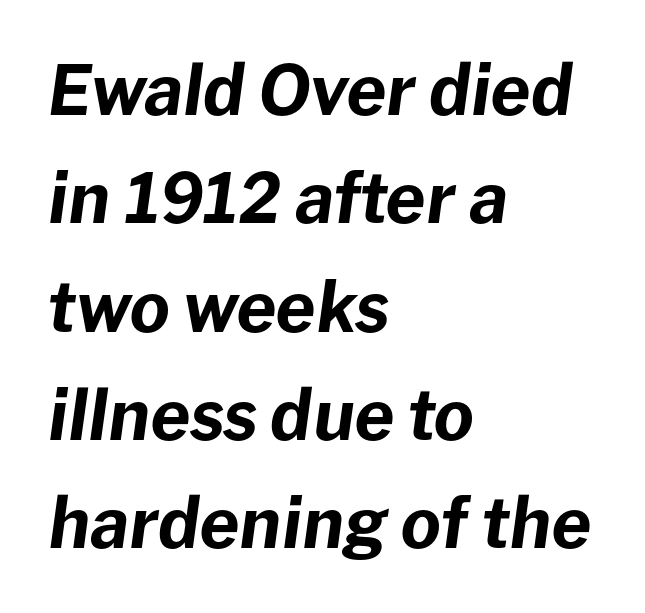
Q: Is the text bold? A: Yes.
Q: Is the text italic (slanted)? A: Yes, it leans right by about 8 degrees.
Q: Is the text underlined? A: No.
Q: How is the paragraph aligned? A: Left-aligned.
Q: Is the spacing between letters normal or unusually wide? A: Normal.
Q: Is the spacing between lines tight, normal or loose? A: Normal.
Q: Width (condensed, normal, or wide)? A: Normal.
Q: Stroke contrast? A: Low.
Q: x-height? A: Medium.
Q: Monospaced? A: No.
